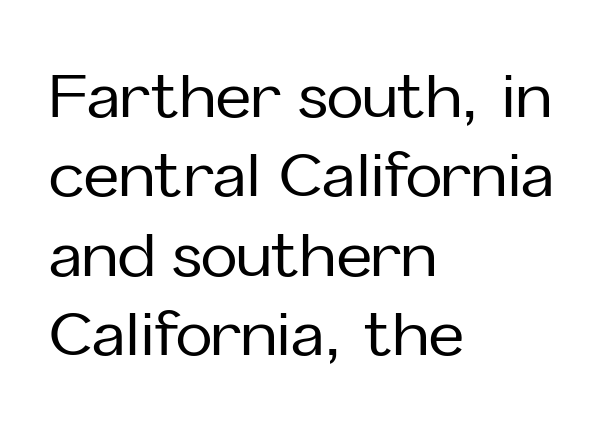
{"serif": "no", "italic": "no", "width": "normal", "stroke_contrast": "low", "x_height": "medium", "monospaced": "no", "underline": "no", "align": "left", "line_spacing": "normal", "line_spacing_ratio": 1.3, "letter_spacing": "normal", "letter_spacing_em": 0.0, "glyph_px": 61}
